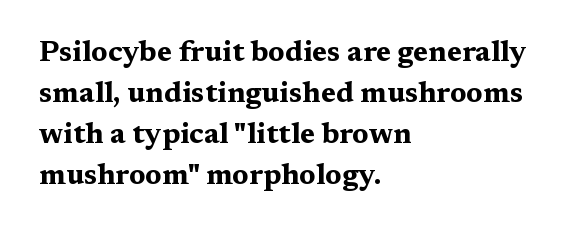
The lines sit at an ordinary, default distance from one another. This sample uses plain, unmodified letter spacing. Do the letters lean? They stand straight. Rule under the text: the space is simply empty.
